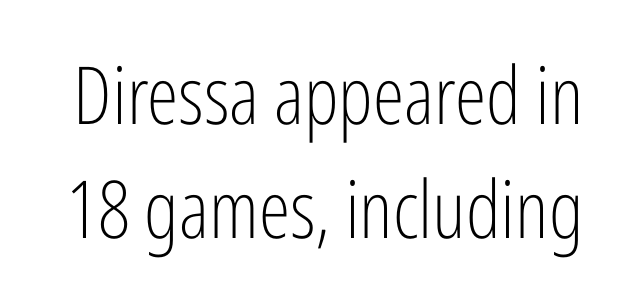
How are the letters spaced? Ordinarily, with no added tracking. The strip under each line holds only bare page. Every stem runs plumb, perpendicular to the baseline. You can tell from the bare stems that sans-serif type was used. No extra ink here — the face is not bold.
